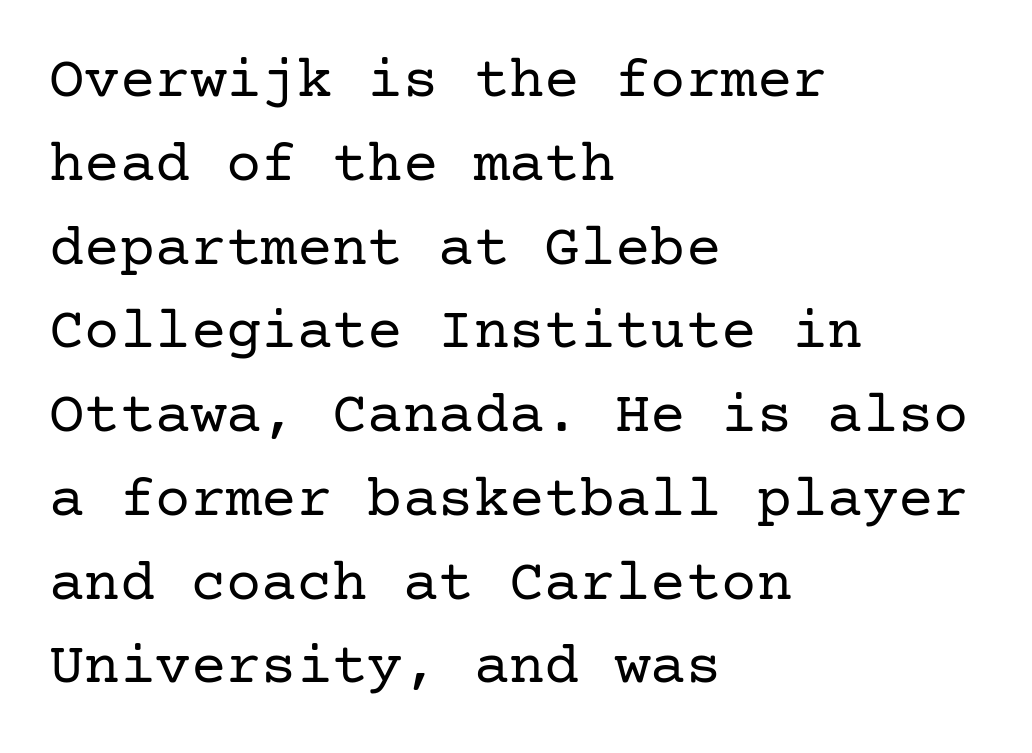
Here the glyphs are tracked normally, forming tight word shapes. Quick note: interline space is typical. The designer went with a serif here, giving each stem small feet. A classic flush-left, rag-right setting is used for this passage. Stroke mass is kept to a normal reading level or below.
